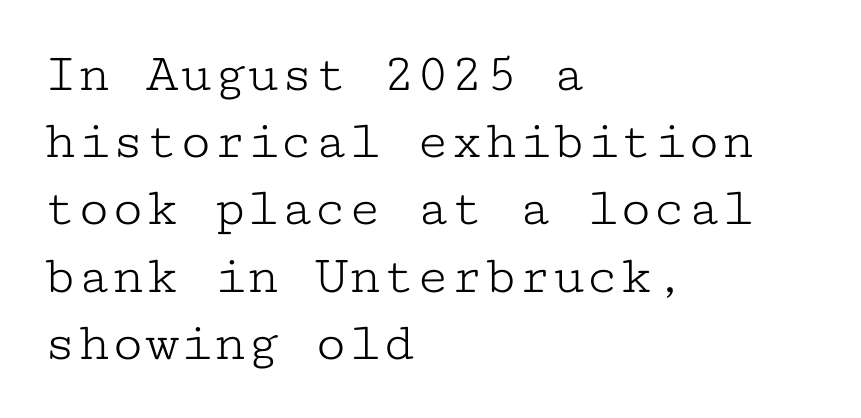
{"serif": "yes", "italic": "no", "bold": "no", "weight": "light", "width": "wide", "stroke_contrast": "low", "x_height": "medium", "monospaced": "yes", "underline": "no", "align": "left", "line_spacing_ratio": 1.2, "letter_spacing": "normal", "letter_spacing_em": 0.0, "glyph_px": 56}
